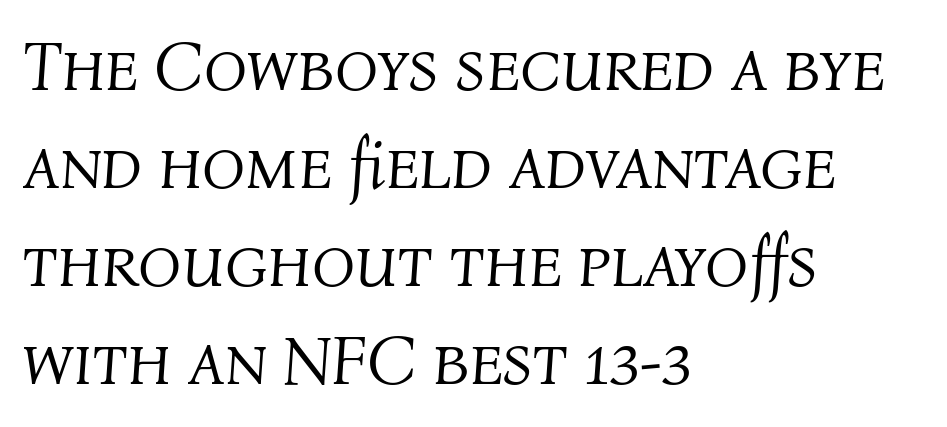
Plain, unruled lines of type. Do the characters align in a grid? No, the font is proportional. Caption: standard tracking, unaltered. The passage shown is not bold in any degree. Line starts are locked; line ends wander. Is there much room between lines? A standard amount, neither cramped nor airy.
